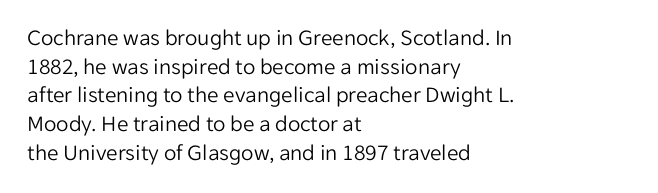
The lines sit at an ordinary, default distance from one another. The text block is weighted toward the left margin, trailing off unevenly rightward. Tracking value appears to be zero — textbook default spacing. Has an underline been added? It has not. Stroke mass is kept to a normal reading level or below.
